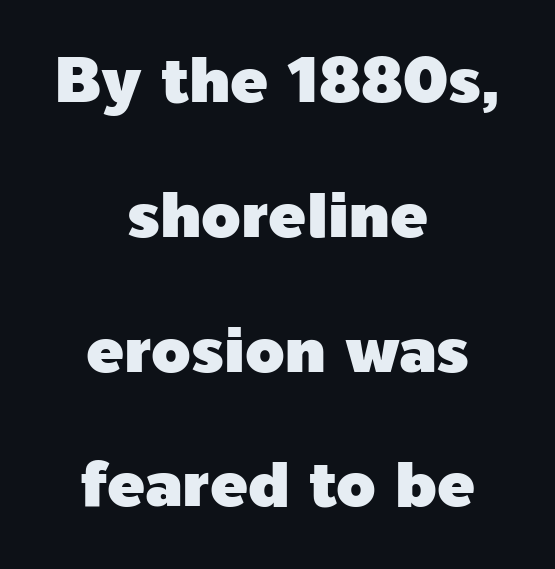
Does the copy run flush right? No — it is centered line by line. The words here are not underlined. This rendering leaves character spacing at its baseline value. The font family rendered here belongs to the sans-serif group. You could not count columns in this text — the font is proportionally spaced. Nope, not italic — everything's standing straight.
